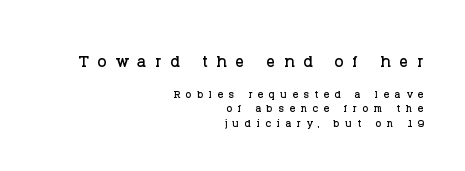
{"italic": "no", "underline": "no", "align": "right", "line_spacing": "tight", "line_spacing_ratio": 1.02, "letter_spacing": "wide", "letter_spacing_em": 0.39, "larger_block": "first", "size_ratio": 1.57, "glyph_px": 22}
